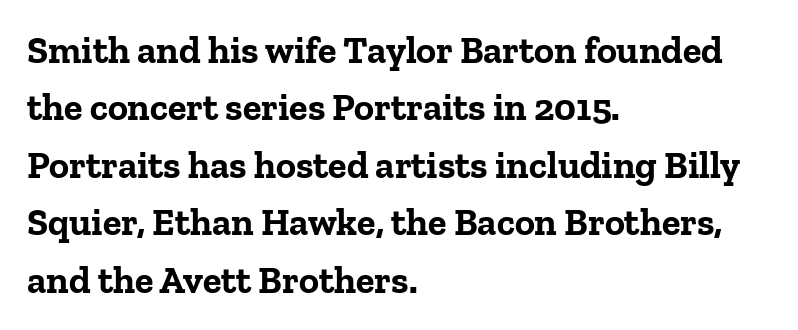
Q: Is the text bold? A: Yes.
Q: Is the text italic (slanted)? A: No, it is upright.
Q: Is the typeface a serif or a sans-serif typeface? A: Serif.
Q: Is the text underlined? A: No.
Q: How is the paragraph aligned? A: Left-aligned.
Q: Is the spacing between letters normal or unusually wide? A: Normal.
Q: Is the spacing between lines tight, normal or loose? A: Normal.
Q: Width (condensed, normal, or wide)? A: Normal.
Q: Stroke contrast? A: Low.
Q: x-height? A: Medium.
Q: Monospaced? A: No.
